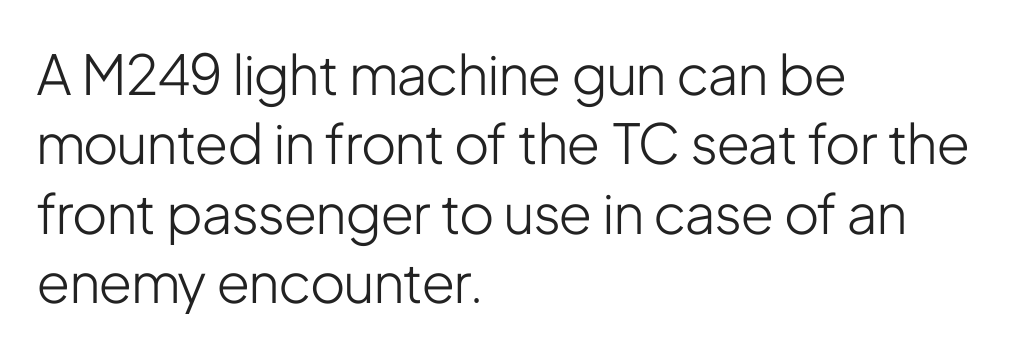
Weight: in the light-to-regular range. Observe the absence of serifs on each vertical stroke in this sample. Regarding leading, the lines here are spaced in the standard way. Style check: upright. The specimen omits any rule beneath the text block's lines.
